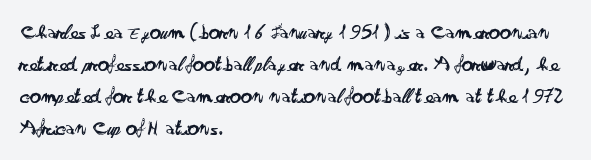
The image shows 22 px text type, upright; set left-aligned, normal line spacing (1.45x), normal letter spacing, not underlined.
